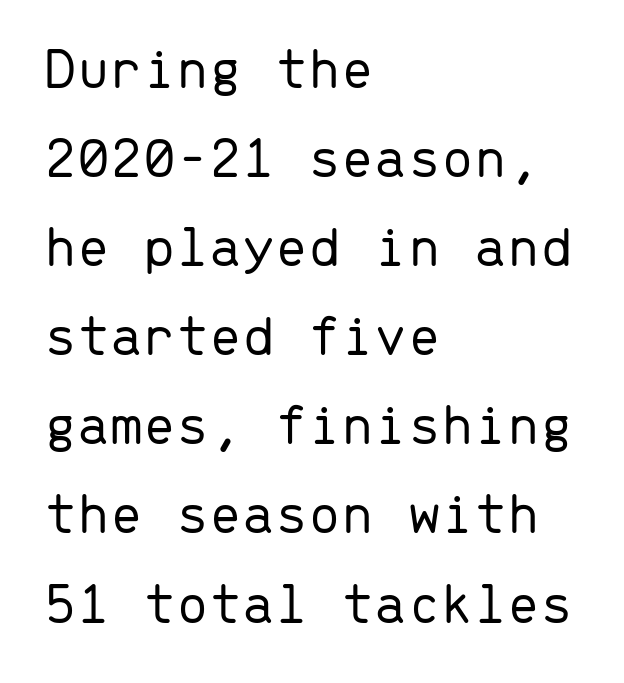
The image shows 59 px light sans-serif type, upright, monospaced; set left-aligned, normal line spacing (1.51x), normal letter spacing, not underlined; low stroke contrast and a medium x-height.
